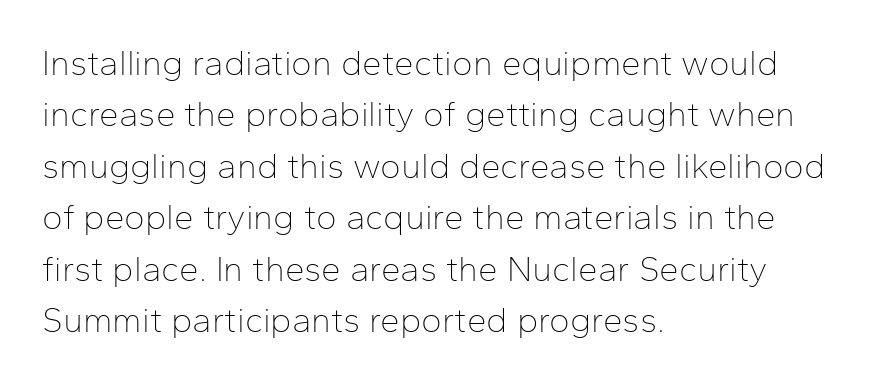
{"serif": "no", "italic": "no", "bold": "no", "weight": "thin", "width": "normal", "stroke_contrast": "low", "x_height": "medium", "monospaced": "no", "underline": "no", "align": "left", "line_spacing": "normal", "line_spacing_ratio": 1.47, "letter_spacing": "normal", "letter_spacing_em": 0.0, "glyph_px": 35}
